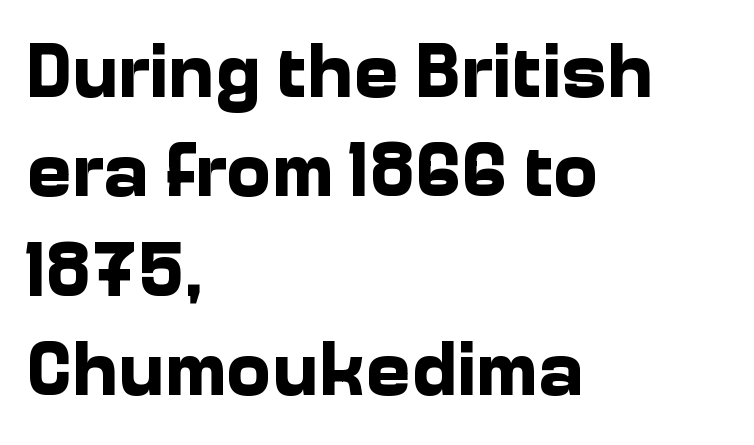
{"serif": "no", "italic": "no", "bold": "yes", "weight": "bold", "width": "normal", "stroke_contrast": "low", "x_height": "medium", "monospaced": "no", "underline": "no", "align": "left", "line_spacing": "normal", "line_spacing_ratio": 1.29, "letter_spacing": "normal", "letter_spacing_em": 0.0, "glyph_px": 77}
